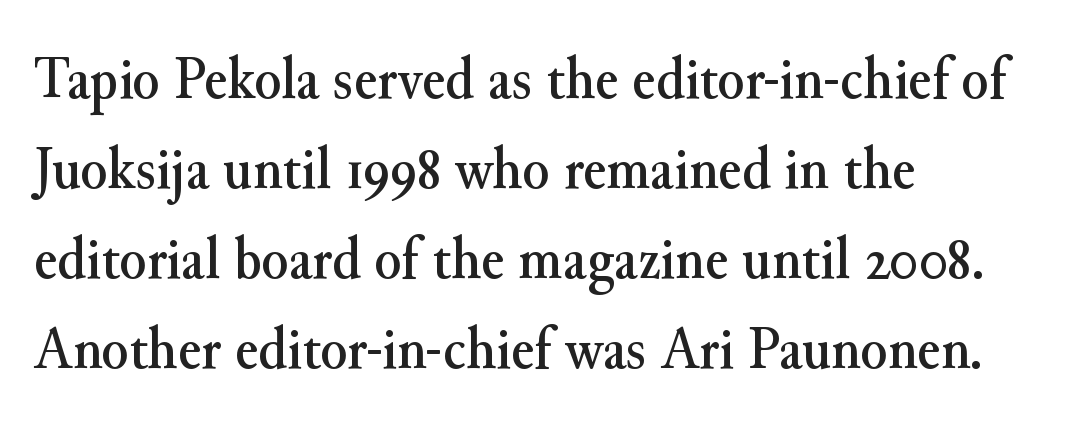
{"serif": "yes", "italic": "no", "width": "normal", "stroke_contrast": "medium", "x_height": "small", "monospaced": "no", "underline": "no", "align": "left", "line_spacing": "normal", "line_spacing_ratio": 1.45, "letter_spacing": "normal", "letter_spacing_em": 0.0, "glyph_px": 62}
